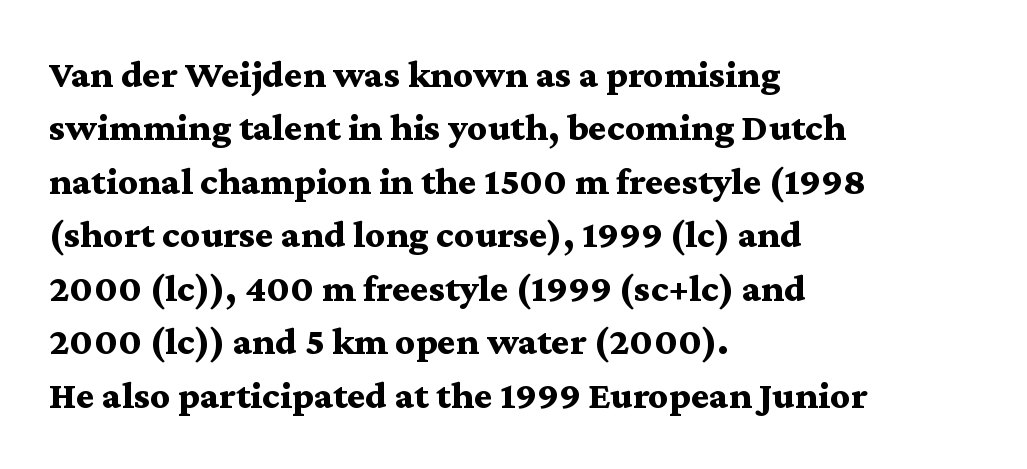
The image shows 39 px bold, wide serif type, upright; set left-aligned, normal line spacing (1.37x), normal letter spacing, not underlined; medium stroke contrast and a medium x-height.
